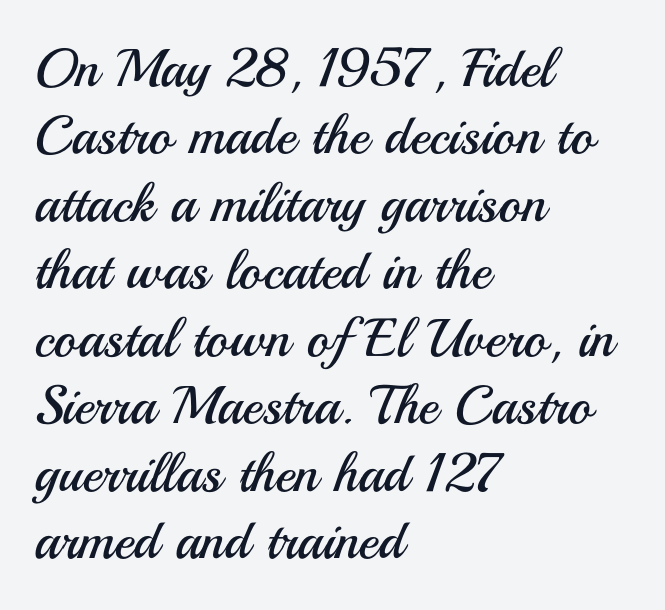
Varying glyph widths throughout — classic text-font behaviour. Every row of glyphs begins at an identical x-position on the left. Descender tails drop into unmarked territory. Stems and bowls with no extra thickness — not bold. The line-height multiplier appears to be the usual default.
